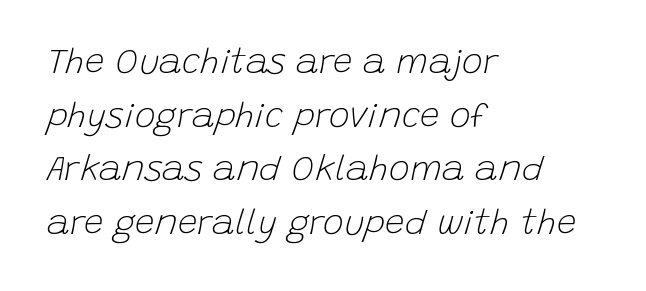
The glyphs look as if they've been sheared to an angle. No extra ink here — the face is not bold. Do the characters align in a grid? No, the font is proportional. Between one letter and the next there's only the usual sliver of space.
